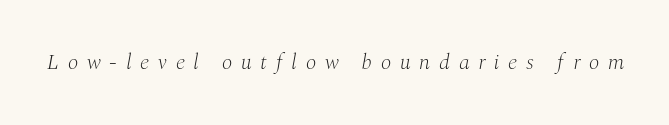
Q: Is the text bold? A: No.
Q: Is the text italic (slanted)? A: Yes, it leans right by about 10 degrees.
Q: Is the text underlined? A: No.
Q: Is the spacing between letters normal or unusually wide? A: Unusually wide.
